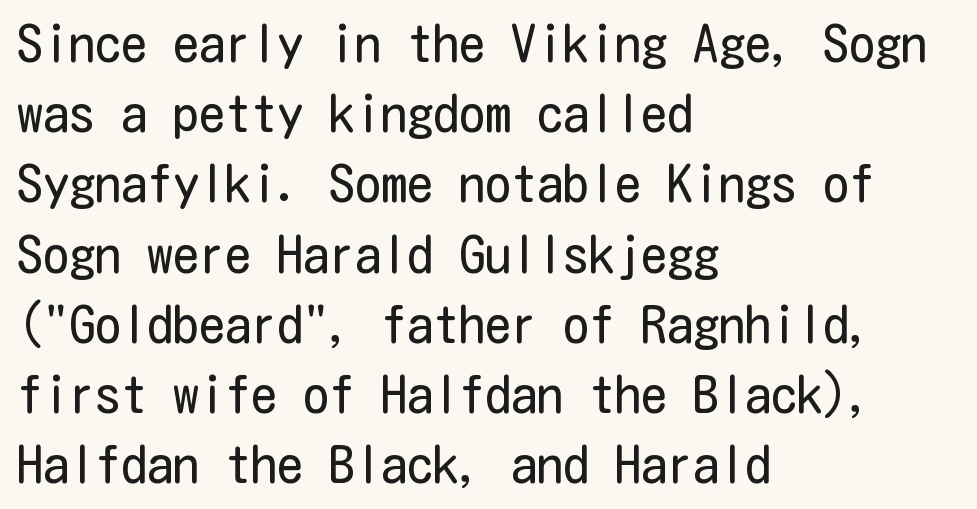
The image shows 52 px regular-weight, condensed sans-serif type, upright; set left-aligned, normal line spacing (1.35x), normal letter spacing, not underlined; low stroke contrast and a medium x-height.
